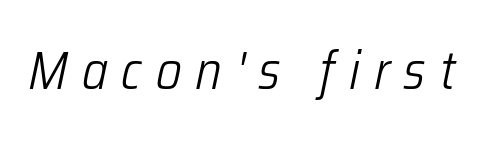
Q: Is the text bold? A: No.
Q: Is the text italic (slanted)? A: Yes, it leans right by about 12 degrees.
Q: Is the text underlined? A: No.
Q: Is the spacing between letters normal or unusually wide? A: Unusually wide.
Q: Width (condensed, normal, or wide)? A: Condensed.
Q: Stroke contrast? A: Low.
Q: x-height? A: Medium.
Q: Monospaced? A: No.
